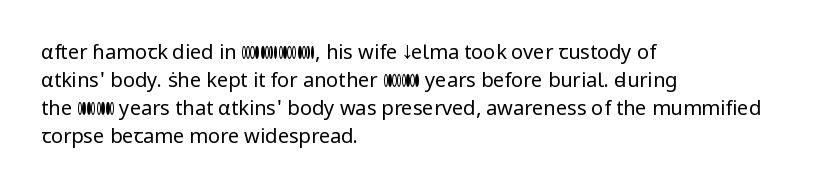
The image shows 20 px text type, upright; set left-aligned, normal line spacing (1.4x), normal letter spacing, not underlined.
